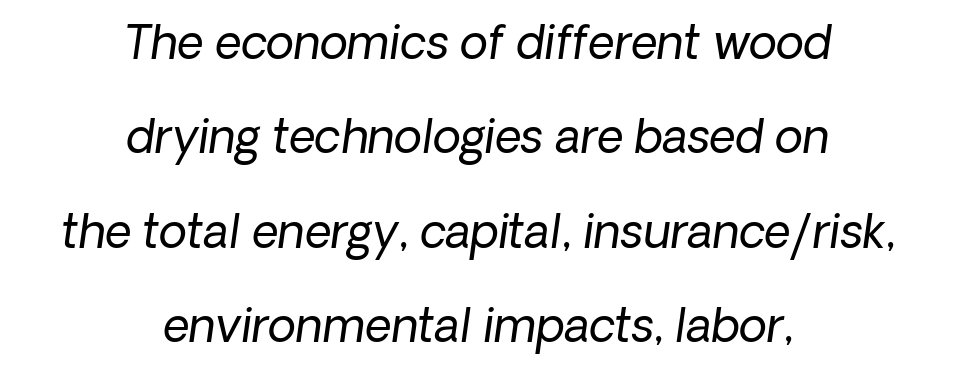
Q: Is the text bold? A: No.
Q: Is the typeface a serif or a sans-serif typeface? A: Sans-serif.
Q: Is the text underlined? A: No.
Q: How is the paragraph aligned? A: Centered.
Q: Is the spacing between letters normal or unusually wide? A: Normal.
Q: Is the spacing between lines tight, normal or loose? A: Loose.
Q: Width (condensed, normal, or wide)? A: Normal.
Q: Stroke contrast? A: Low.
Q: x-height? A: Medium.
Q: Monospaced? A: No.
